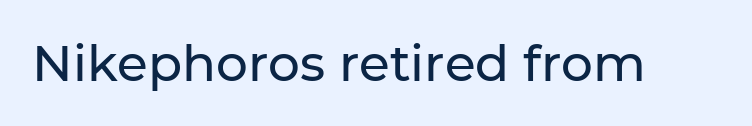
The rendering shows plain stroke endings on the letterforms — a sans-serif design. Clear beneath every line of the passage. Every character sits straight up, as roman type does. Here the designer chose a conventional face with non-uniform glyph widths. This rendering leaves character spacing at its baseline value.
